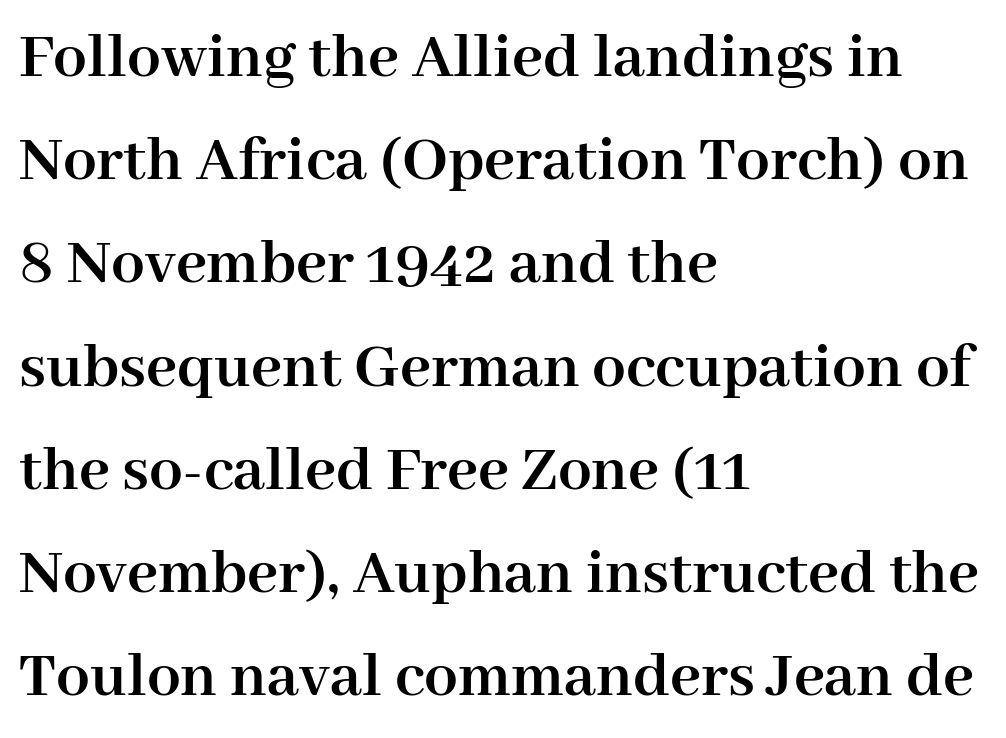
The image shows 67 px semibold serif type, upright; set left-aligned, normal line spacing (1.54x), normal letter spacing, not underlined; high stroke contrast and a medium x-height.
